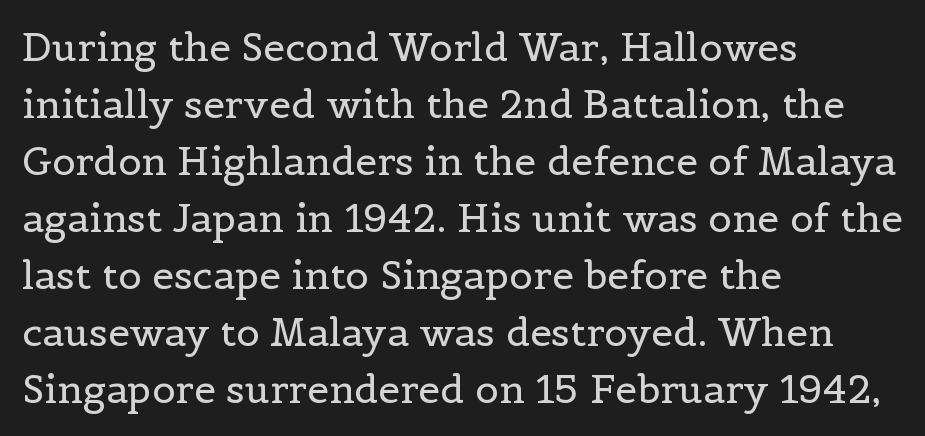
Q: Is the text bold? A: No.
Q: Is the text italic (slanted)? A: No, it is upright.
Q: Is the typeface a serif or a sans-serif typeface? A: Serif.
Q: Is the text underlined? A: No.
Q: How is the paragraph aligned? A: Left-aligned.
Q: Is the spacing between letters normal or unusually wide? A: Normal.
Q: Is the spacing between lines tight, normal or loose? A: Normal.
Q: Width (condensed, normal, or wide)? A: Normal.
Q: x-height? A: Medium.
Q: Monospaced? A: No.
